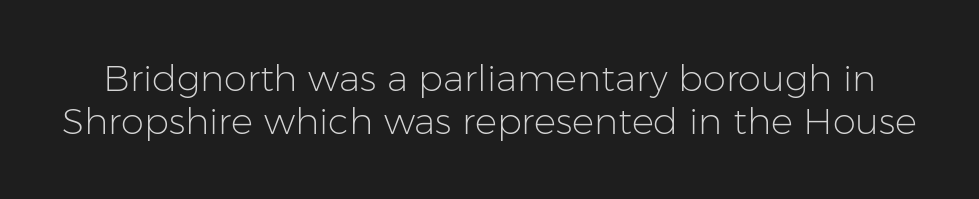
Q: Is the text bold? A: No.
Q: Is the text italic (slanted)? A: No, it is upright.
Q: Is the typeface a serif or a sans-serif typeface? A: Sans-serif.
Q: Is the text underlined? A: No.
Q: Is the spacing between letters normal or unusually wide? A: Normal.
Q: Width (condensed, normal, or wide)? A: Normal.
Q: Stroke contrast? A: Low.
Q: x-height? A: Medium.
Q: Monospaced? A: No.
